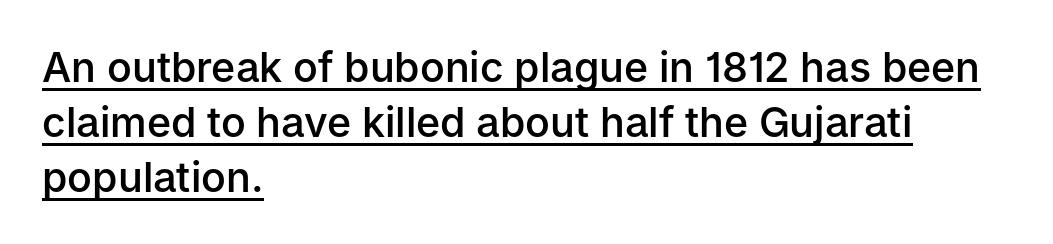
Each line of the rendering has a horizontal stroke beneath the glyphs. Do the characters align in a grid? No, the font is proportional. Horizontal alignment here is leftward, the default for most running prose. Nope, no serifs anywhere on these letters. Every letter is mildly thick-stroked: semibold rather than bold.
